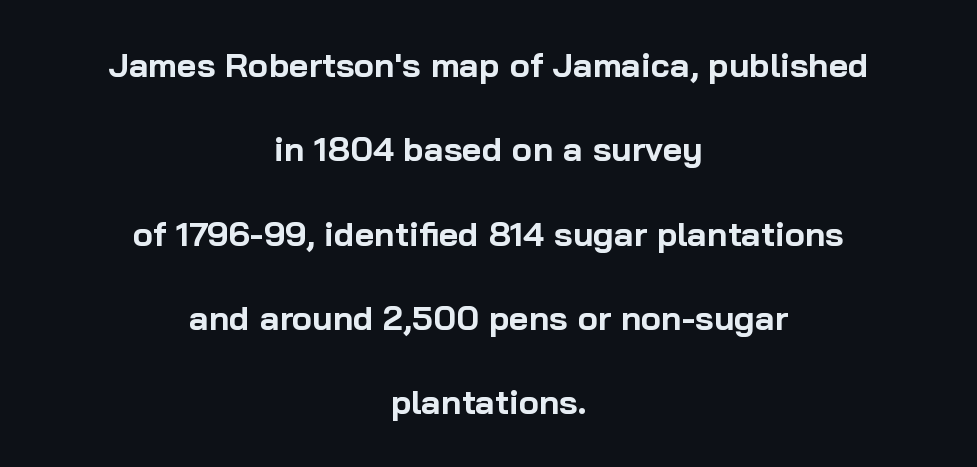
Q: Is the text bold? A: Yes.
Q: Is the text italic (slanted)? A: No, it is upright.
Q: Is the typeface a serif or a sans-serif typeface? A: Sans-serif.
Q: Is the text underlined? A: No.
Q: How is the paragraph aligned? A: Centered.
Q: Is the spacing between letters normal or unusually wide? A: Normal.
Q: Is the spacing between lines tight, normal or loose? A: Loose.
Q: Width (condensed, normal, or wide)? A: Normal.
Q: Stroke contrast? A: Low.
Q: x-height? A: Medium.
Q: Monospaced? A: No.
